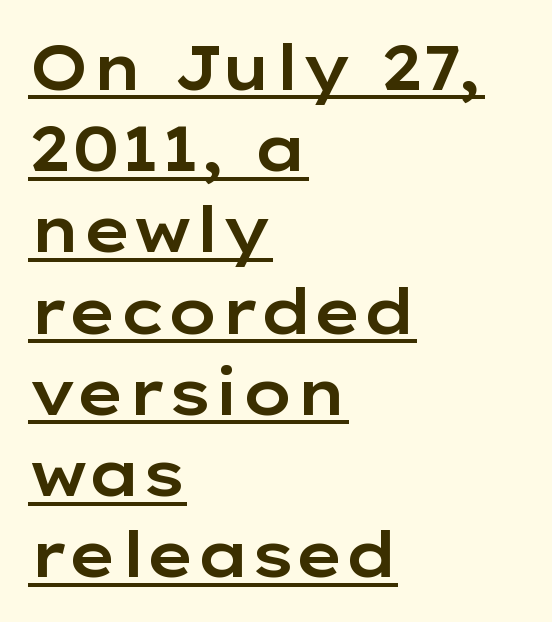
Q: Is the text italic (slanted)? A: No, it is upright.
Q: Is the typeface a serif or a sans-serif typeface? A: Sans-serif.
Q: Is the text underlined? A: Yes.
Q: How is the paragraph aligned? A: Left-aligned.
Q: Is the spacing between letters normal or unusually wide? A: Normal.
Q: Is the spacing between lines tight, normal or loose? A: Normal.
Q: Width (condensed, normal, or wide)? A: Wide.
Q: Stroke contrast? A: Low.
Q: x-height? A: Medium.
Q: Monospaced? A: No.
